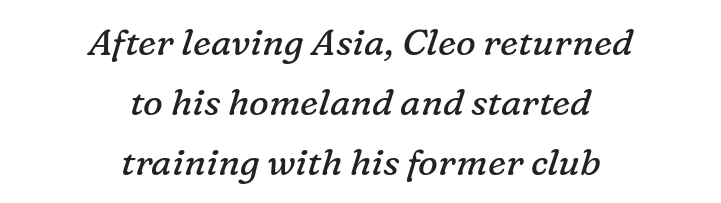
The image shows 37 px regular-weight serif type, italic (leaning right); set centered, normal line spacing (1.62x), normal letter spacing, not underlined; low stroke contrast and a medium x-height.
